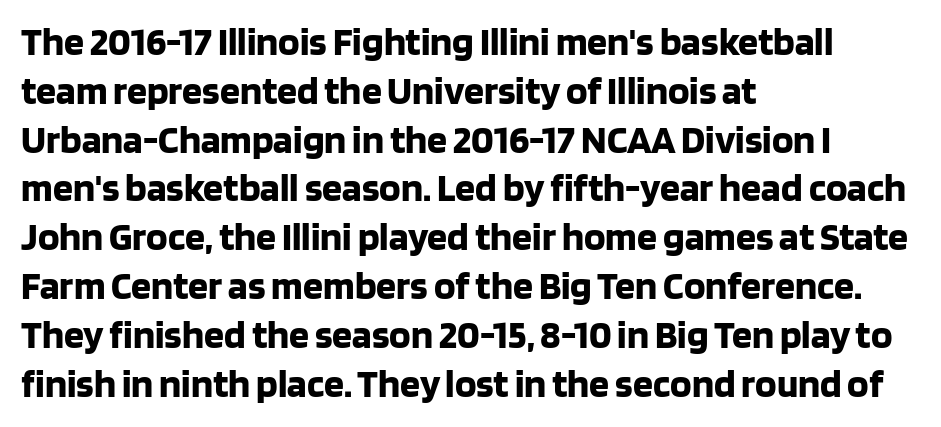
{"serif": "no", "italic": "no", "bold": "yes", "weight": "bold", "width": "normal", "stroke_contrast": "low", "x_height": "large", "monospaced": "no", "underline": "no", "align": "left", "line_spacing_ratio": 1.22, "letter_spacing": "normal", "letter_spacing_em": 0.0, "glyph_px": 40}
